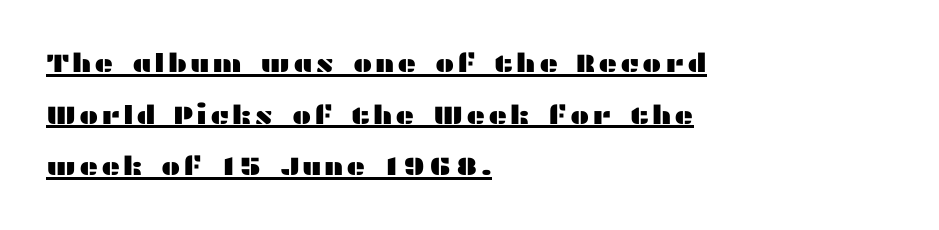
Q: Is the text italic (slanted)? A: No, it is upright.
Q: Is the text underlined? A: Yes.
Q: How is the paragraph aligned? A: Left-aligned.
Q: Is the spacing between lines tight, normal or loose? A: Loose.
